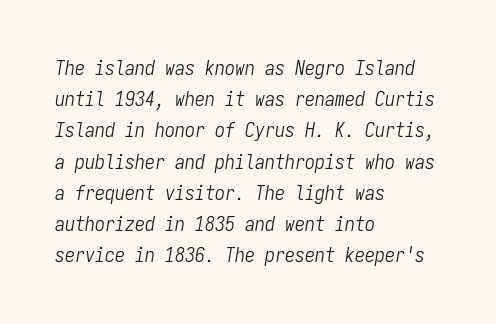
{"italic": "yes", "lean": "right", "slant_degrees": 9, "bold": "no", "underline": "no", "align": "left", "line_spacing": "normal", "line_spacing_ratio": 1.56, "letter_spacing": "normal", "letter_spacing_em": 0.0, "glyph_px": 20}
